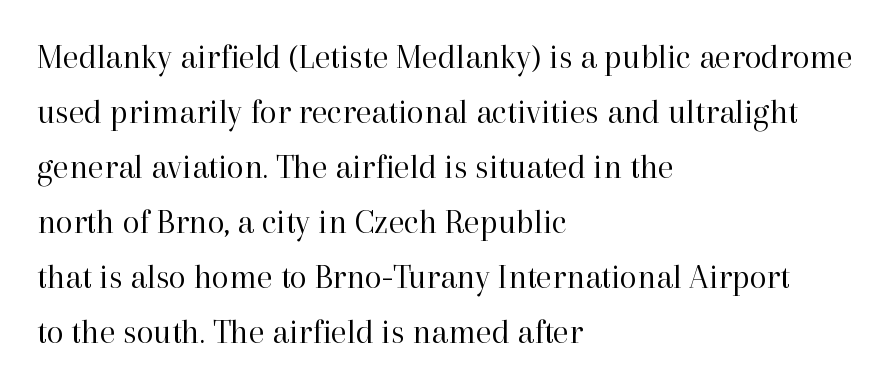
{"serif": "yes", "italic": "no", "bold": "no", "weight": "regular", "width": "normal", "stroke_contrast": "high", "x_height": "medium", "monospaced": "no", "underline": "no", "align": "left", "line_spacing": "normal", "line_spacing_ratio": 1.57, "letter_spacing": "normal", "letter_spacing_em": 0.0, "glyph_px": 35}
